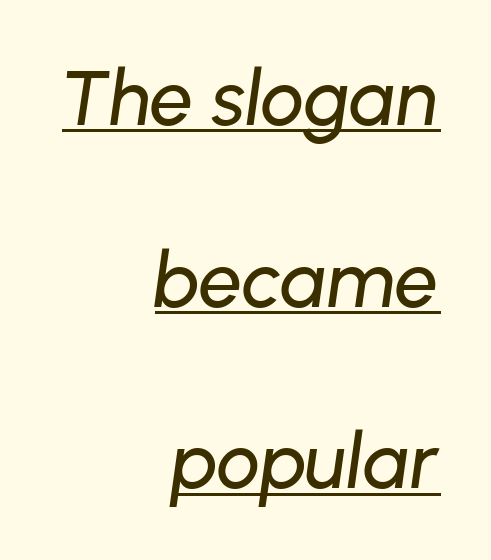
Q: Is the text italic (slanted)? A: Yes, it leans right by about 8 degrees.
Q: Is the text underlined? A: Yes.
Q: How is the paragraph aligned? A: Right-aligned.
Q: Is the spacing between letters normal or unusually wide? A: Normal.
Q: Is the spacing between lines tight, normal or loose? A: Loose.
Q: Width (condensed, normal, or wide)? A: Normal.
Q: Stroke contrast? A: Low.
Q: x-height? A: Medium.
Q: Monospaced? A: No.
